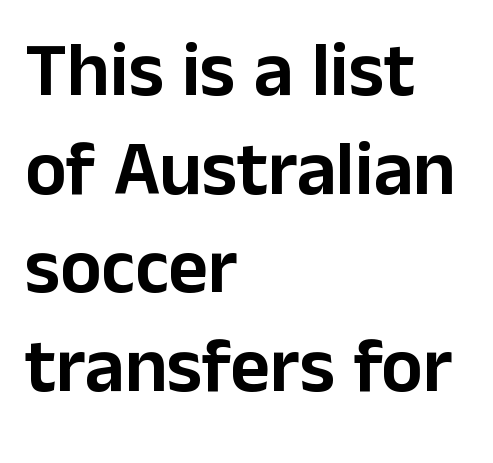
Q: Is the text italic (slanted)? A: No, it is upright.
Q: Is the typeface a serif or a sans-serif typeface? A: Sans-serif.
Q: Is the text underlined? A: No.
Q: How is the paragraph aligned? A: Left-aligned.
Q: Is the spacing between letters normal or unusually wide? A: Normal.
Q: Is the spacing between lines tight, normal or loose? A: Normal.
Q: Width (condensed, normal, or wide)? A: Normal.
Q: Stroke contrast? A: Low.
Q: x-height? A: Medium.
Q: Monospaced? A: No.
